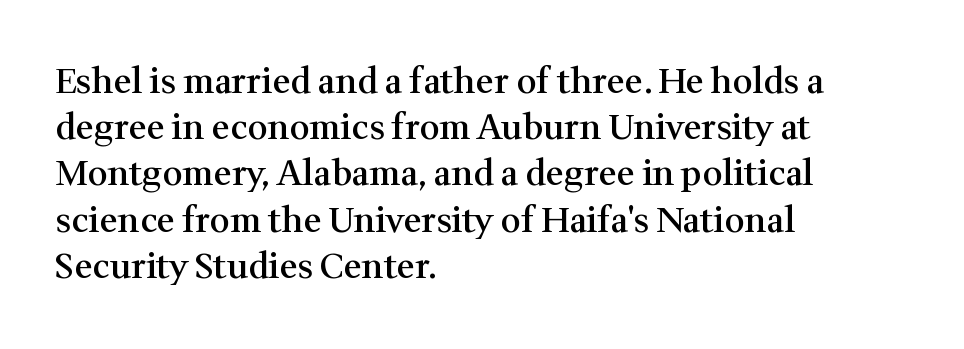
The lines are quadded left. Are there feet on the stems? There are — it's a serif. The block of text has a typical density, with ordinary space between rows. The area under the type is left untouched. A typesetter would call this proportional, since set widths differ per character. What weight is shown? A semibold, between regular and bold.
